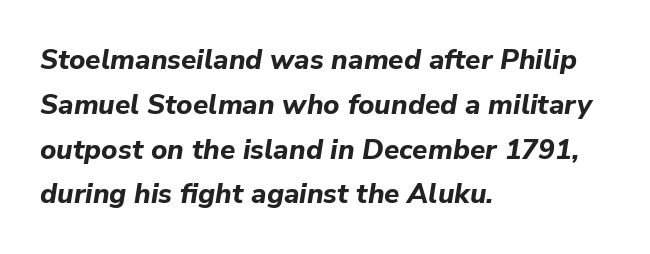
The text carries the slant typical of an italic or oblique font. Summary of weight: heavy, a full bold. Reading down the column, the eye jumps a familiar distance to each next line. You could call the tracking neutral — neither tight nor loose.
